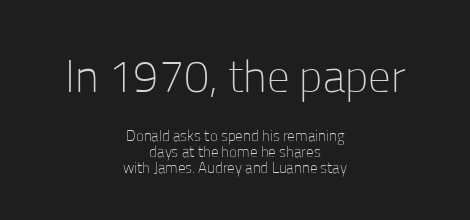
Q: Is the text bold? A: No.
Q: Is the text italic (slanted)? A: No, it is upright.
Q: Is the typeface a serif or a sans-serif typeface? A: Sans-serif.
Q: Is the text underlined? A: No.
Q: How is the paragraph aligned? A: Centered.
Q: Is the spacing between letters normal or unusually wide? A: Normal.
Q: Is the spacing between lines tight, normal or loose? A: Tight.
Q: Which block of text is set in a larger size, the first (top) or the second (bottom)? A: The first (top) one.
Q: Width (condensed, normal, or wide)? A: Normal.
Q: Stroke contrast? A: Low.
Q: x-height? A: Medium.
Q: Monospaced? A: No.
